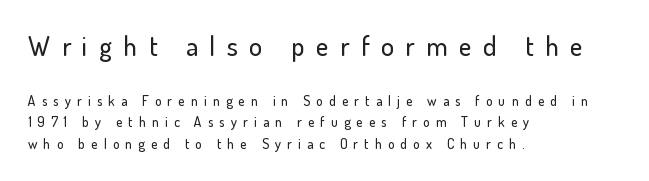
The image shows 27 px text type, upright; set left-aligned, normal line spacing (1.53x), unusually wide letter spacing (+0.43 em), not underlined; the first (top) block is 1.93x larger.
